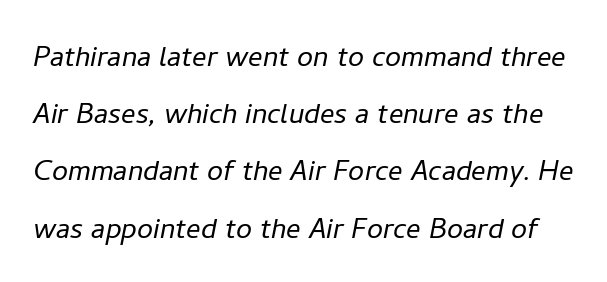
The image shows 36 px light type, italic (leaning right); set normal line spacing (1.59x), normal letter spacing, not underlined; low stroke contrast and a medium x-height.
